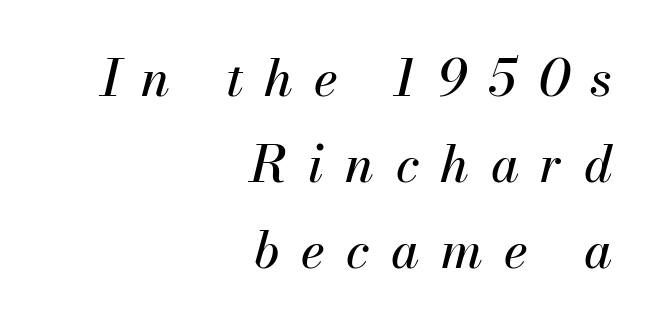
The image shows 51 px text type, italic (leaning right); set right-aligned, normal line spacing (1.69x), unusually wide letter spacing (+0.42 em), not underlined; medium stroke contrast and a small x-height.
